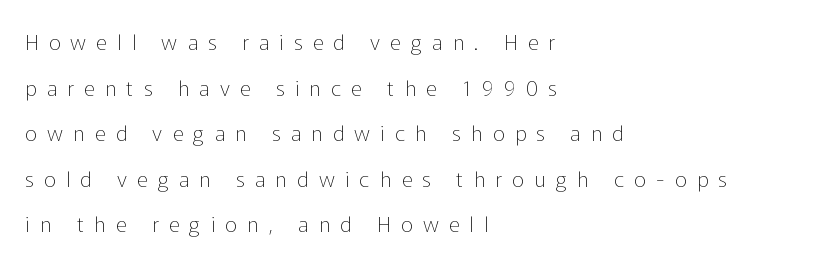
Is there any slant? The stems are plumb. Is this a heavy cut? Hardly; it is regular or lighter. Bare-footed words on every line. Left-aligned paragraph, ragged on the right. The letters are spread apart with noticeably loose tracking. Horizontal bands of white between lines are thick stripes.
